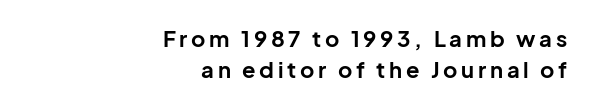
{"italic": "no", "bold": "yes", "underline": "no", "align": "right", "line_spacing": "normal", "line_spacing_ratio": 1.4, "glyph_px": 22}
